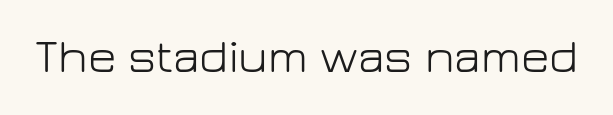
The image shows 49 px light sans-serif type, upright; set normal letter spacing, not underlined; low stroke contrast and a medium x-height.
